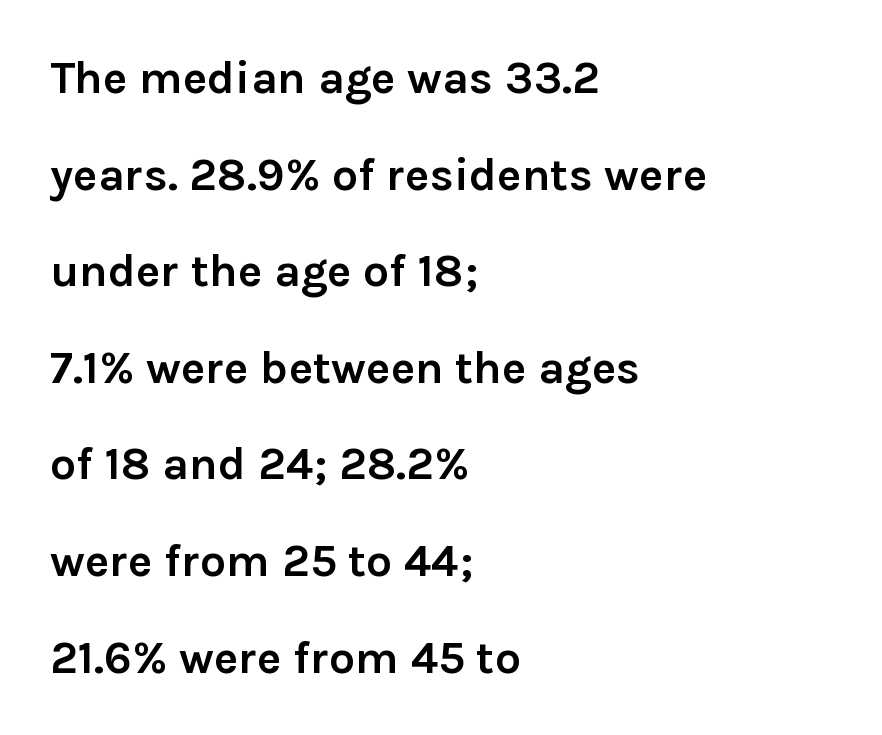
The image shows 46 px semibold sans-serif type, upright; set left-aligned, loose line spacing (2.1x), normal letter spacing, not underlined; low stroke contrast and a medium x-height.
